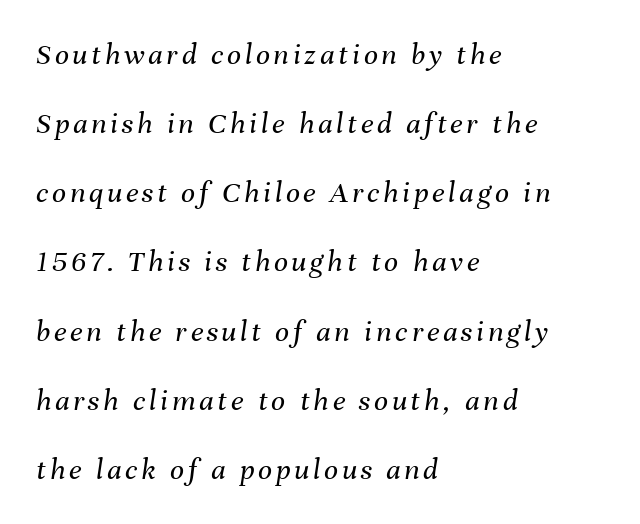
Q: Is the text bold? A: No.
Q: Is the text italic (slanted)? A: Yes, it leans right by about 8 degrees.
Q: Is the text underlined? A: No.
Q: How is the paragraph aligned? A: Left-aligned.
Q: Is the spacing between lines tight, normal or loose? A: Loose.
Q: Width (condensed, normal, or wide)? A: Normal.
Q: Stroke contrast? A: Medium.
Q: x-height? A: Medium.
Q: Monospaced? A: No.
